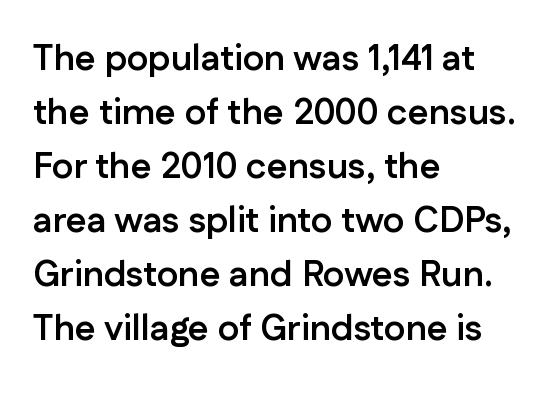
{"serif": "no", "italic": "no", "bold": "yes", "weight": "semibold", "width": "normal", "stroke_contrast": "low", "x_height": "medium", "monospaced": "no", "underline": "no", "align": "left", "line_spacing": "normal", "line_spacing_ratio": 1.5, "letter_spacing": "normal", "letter_spacing_em": 0.0, "glyph_px": 36}
